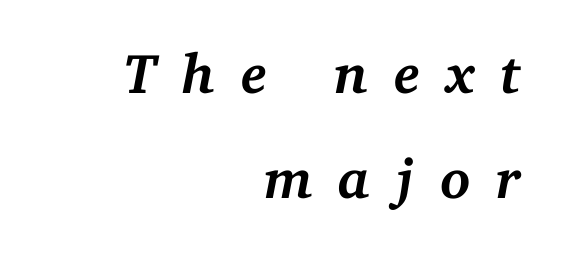
The image shows 56 px semibold serif type, italic (leaning right); set right-aligned, line spacing 1.87x, unusually wide letter spacing (+0.45 em), not underlined; medium stroke contrast and a medium x-height.
